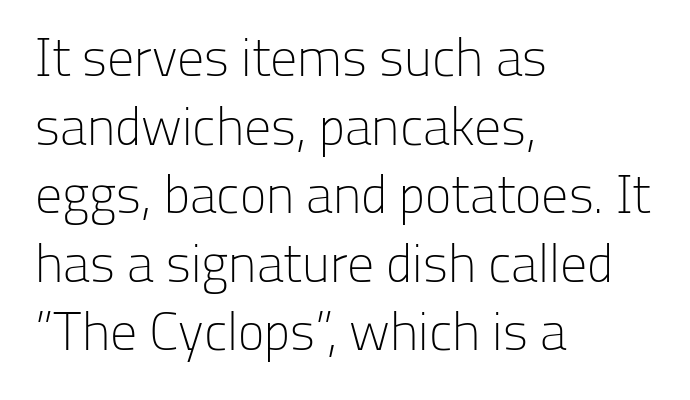
The image shows 54 px light sans-serif type, upright; set left-aligned, normal line spacing (1.27x), normal letter spacing, not underlined; low stroke contrast and a medium x-height.
